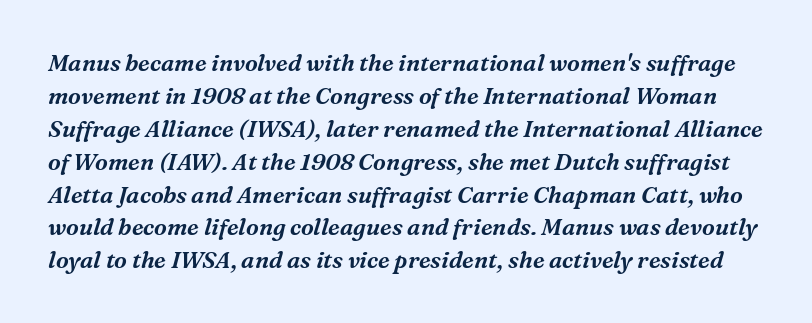
The image shows 23 px text type, italic (leaning right); set normal line spacing (1.43x), normal letter spacing, not underlined.
